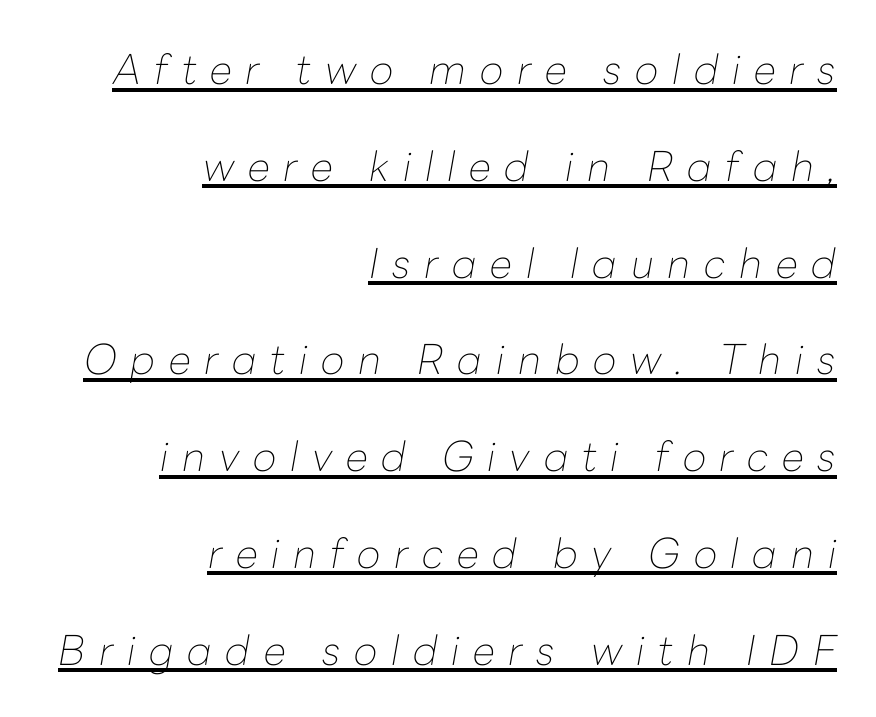
Q: Is the text bold? A: No.
Q: Is the text italic (slanted)? A: Yes, it leans right by about 10 degrees.
Q: Is the text underlined? A: Yes.
Q: How is the paragraph aligned? A: Right-aligned.
Q: Is the spacing between letters normal or unusually wide? A: Unusually wide.
Q: Is the spacing between lines tight, normal or loose? A: Loose.
Q: Width (condensed, normal, or wide)? A: Normal.
Q: Stroke contrast? A: Low.
Q: x-height? A: Medium.
Q: Monospaced? A: No.
